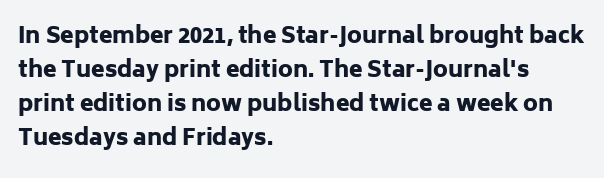
{"italic": "no", "bold": "yes", "underline": "no", "align": "left", "line_spacing": "normal", "line_spacing_ratio": 1.54, "letter_spacing": "normal", "letter_spacing_em": 0.0, "glyph_px": 22}
